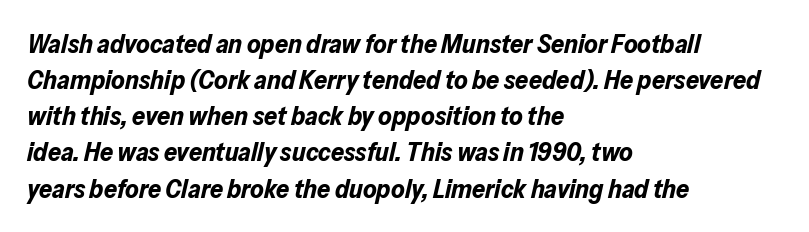
The image shows 26 px bold type, italic (leaning right); set left-aligned, normal line spacing (1.39x), normal letter spacing, not underlined.
